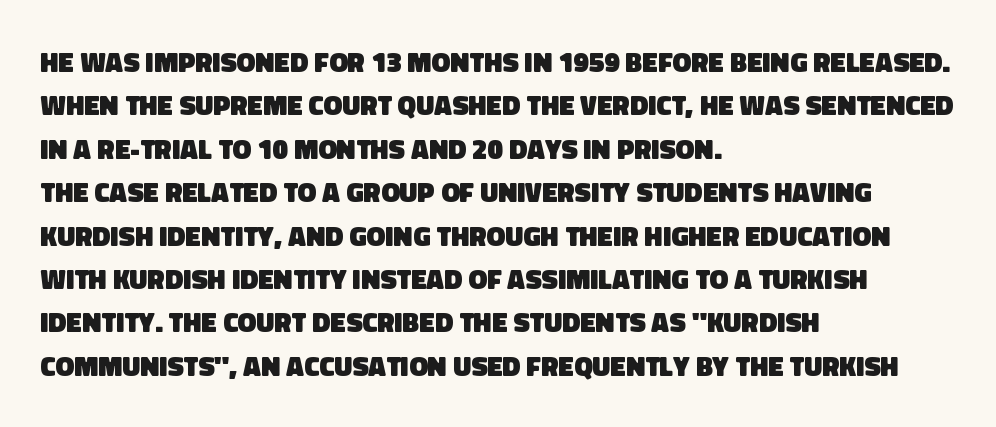
The image shows 28 px heavy sans-serif type; set left-aligned, normal line spacing (1.55x), normal letter spacing, not underlined; low stroke contrast and a large x-height.
